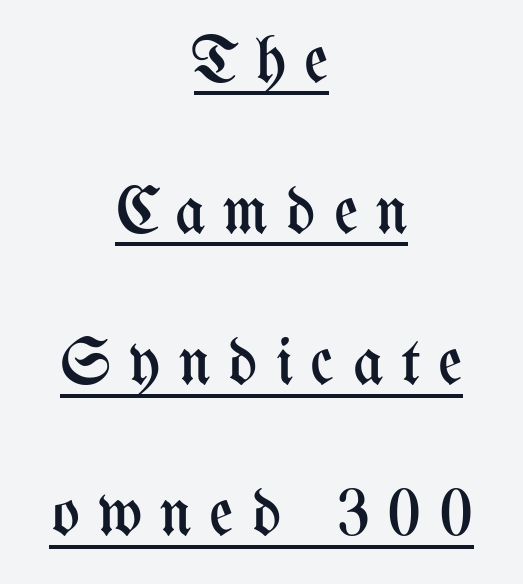
The image shows 66 px regular-weight, condensed type, upright; set centered, loose line spacing (2.29x), unusually wide letter spacing (+0.27 em), underlined; medium stroke contrast and a medium x-height.
